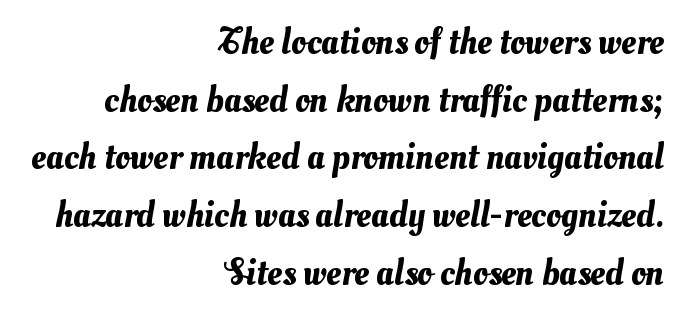
{"width": "normal", "stroke_contrast": "medium", "x_height": "small", "monospaced": "no", "underline": "no", "align": "right", "line_spacing": "normal", "line_spacing_ratio": 1.56, "letter_spacing": "normal", "letter_spacing_em": 0.0, "glyph_px": 37}
